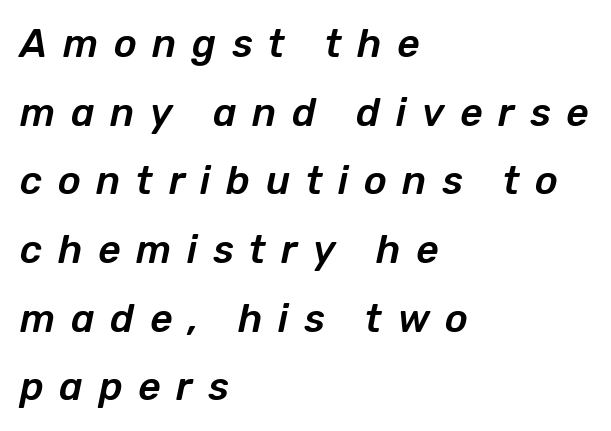
The image shows 39 px text type, italic (leaning right); set left-aligned, line spacing 1.76x, unusually wide letter spacing (+0.4 em), not underlined; low stroke contrast and a medium x-height.
